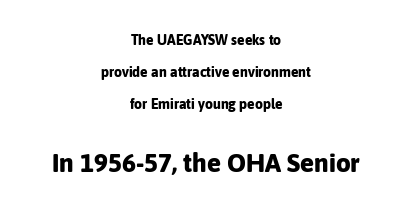
This sample trades compactness for vertical openness between lines. The letters stand upright; this is a roman face. Each line is balanced around a shared central axis. Spacing between characters is what you'd get straight out of the box. No word sits above an underline. Look at the glyph heights: the lower group is clearly the bigger setting.
